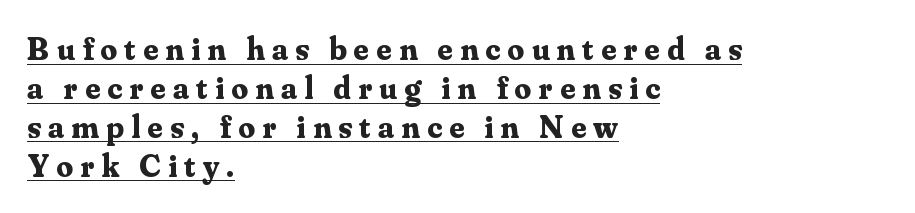
Q: Is the text bold? A: Yes.
Q: Is the text italic (slanted)? A: No, it is upright.
Q: Is the typeface a serif or a sans-serif typeface? A: Serif.
Q: Is the text underlined? A: Yes.
Q: How is the paragraph aligned? A: Left-aligned.
Q: Is the spacing between letters normal or unusually wide? A: Unusually wide.
Q: Width (condensed, normal, or wide)? A: Normal.
Q: Stroke contrast? A: Medium.
Q: x-height? A: Small.
Q: Monospaced? A: No.
